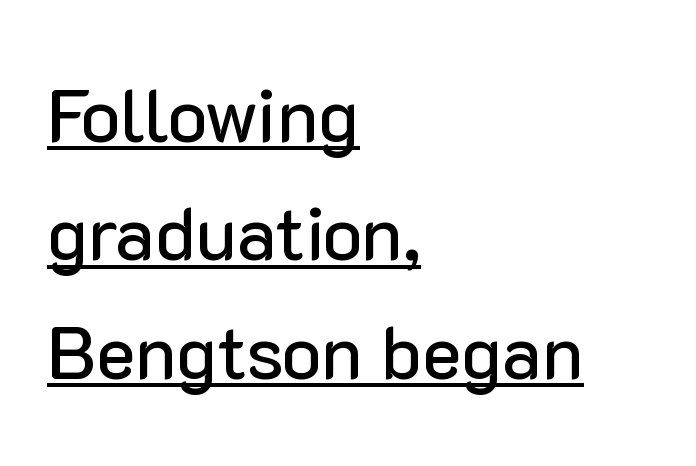
Q: Is the text italic (slanted)? A: No, it is upright.
Q: Is the typeface a serif or a sans-serif typeface? A: Sans-serif.
Q: Is the text underlined? A: Yes.
Q: How is the paragraph aligned? A: Left-aligned.
Q: Is the spacing between letters normal or unusually wide? A: Normal.
Q: Is the spacing between lines tight, normal or loose? A: Normal.
Q: Width (condensed, normal, or wide)? A: Normal.
Q: Stroke contrast? A: Low.
Q: x-height? A: Medium.
Q: Monospaced? A: No.
